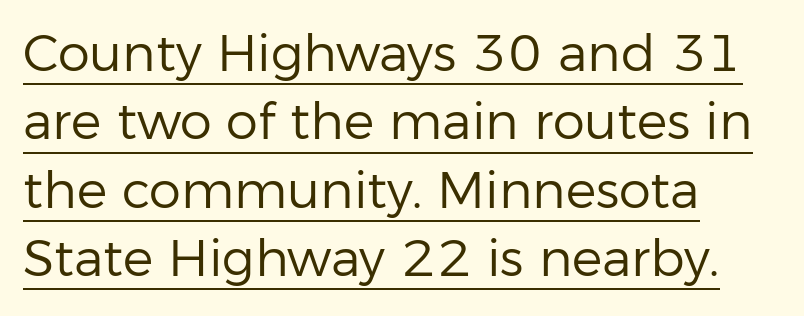
{"serif": "no", "italic": "no", "bold": "no", "weight": "regular", "width": "normal", "stroke_contrast": "low", "x_height": "medium", "monospaced": "no", "underline": "yes", "align": "left", "line_spacing": "normal", "line_spacing_ratio": 1.34, "letter_spacing": "normal", "letter_spacing_em": 0.0, "glyph_px": 51}
